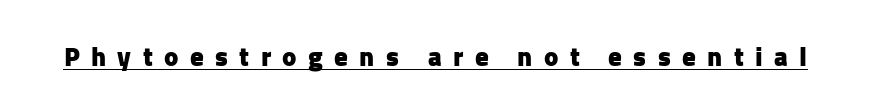
The image shows 27 px bold type, upright; set unusually wide letter spacing (+0.42 em), underlined.
